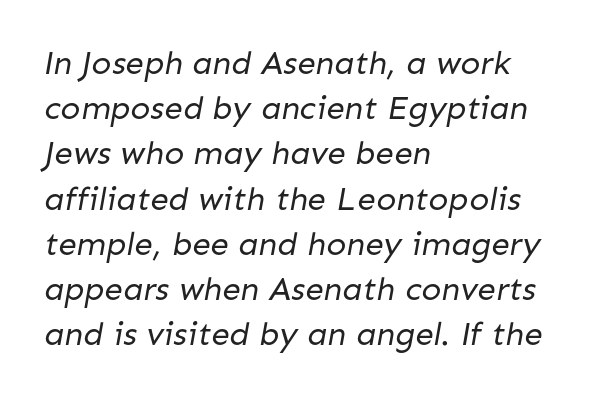
The image shows 33 px regular-weight sans-serif type; set left-aligned, normal line spacing (1.37x), normal letter spacing, not underlined; low stroke contrast and a medium x-height.
